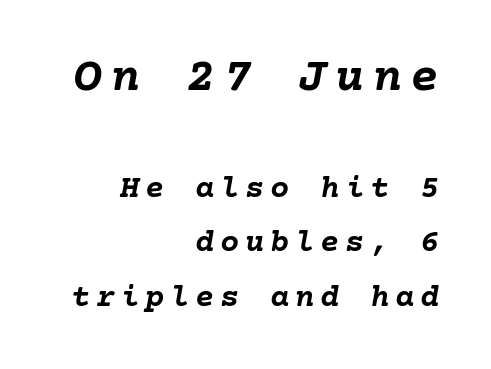
Q: Is the text bold? A: Yes.
Q: Is the text italic (slanted)? A: Yes, it leans right by about 10 degrees.
Q: Is the text underlined? A: No.
Q: How is the paragraph aligned? A: Right-aligned.
Q: Is the spacing between lines tight, normal or loose? A: Normal.
Q: Which block of text is set in a larger size, the first (top) or the second (bottom)? A: The first (top) one.
Q: Width (condensed, normal, or wide)? A: Normal.
Q: Stroke contrast? A: Low.
Q: x-height? A: Medium.
